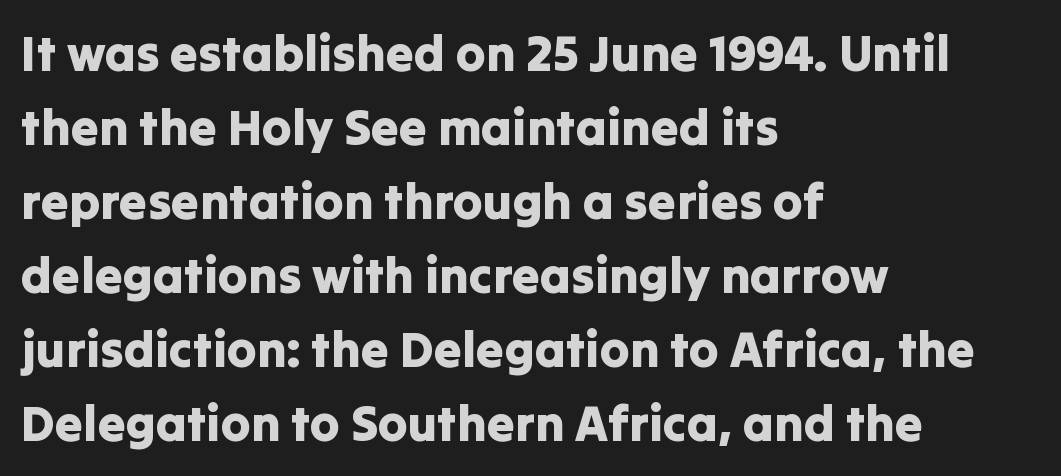
{"serif": "no", "italic": "no", "width": "normal", "stroke_contrast": "low", "x_height": "medium", "monospaced": "no", "underline": "no", "align": "left", "line_spacing": "normal", "line_spacing_ratio": 1.48, "letter_spacing": "normal", "letter_spacing_em": 0.0, "glyph_px": 50}
